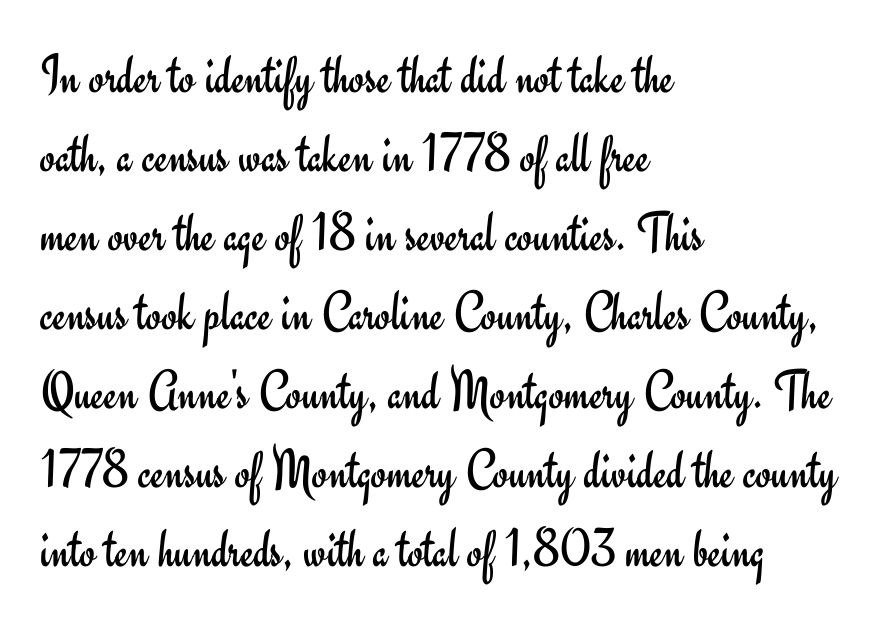
The image shows 56 px regular-weight sans-serif type; set left-aligned, normal line spacing (1.41x), normal letter spacing, not underlined; low stroke contrast and a small x-height.
